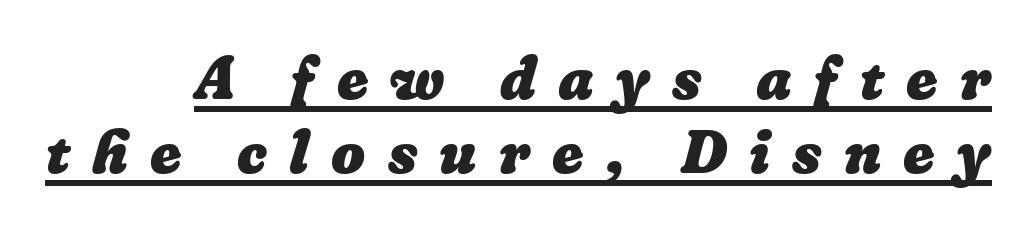
Pretty heavy lettering here — definitely bold. The passage shown is typed in a proportional face where columns would drift. Look at the tracking — it's clearly loosened, letters drifting apart. The words here are underlined.
